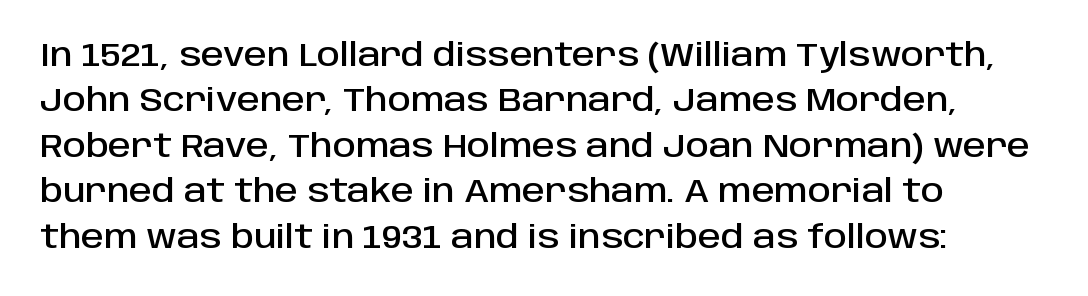
{"serif": "no", "italic": "no", "width": "normal", "stroke_contrast": "low", "x_height": "large", "monospaced": "no", "underline": "no", "align": "left", "line_spacing": "normal", "line_spacing_ratio": 1.42, "letter_spacing": "normal", "letter_spacing_em": 0.0, "glyph_px": 32}
